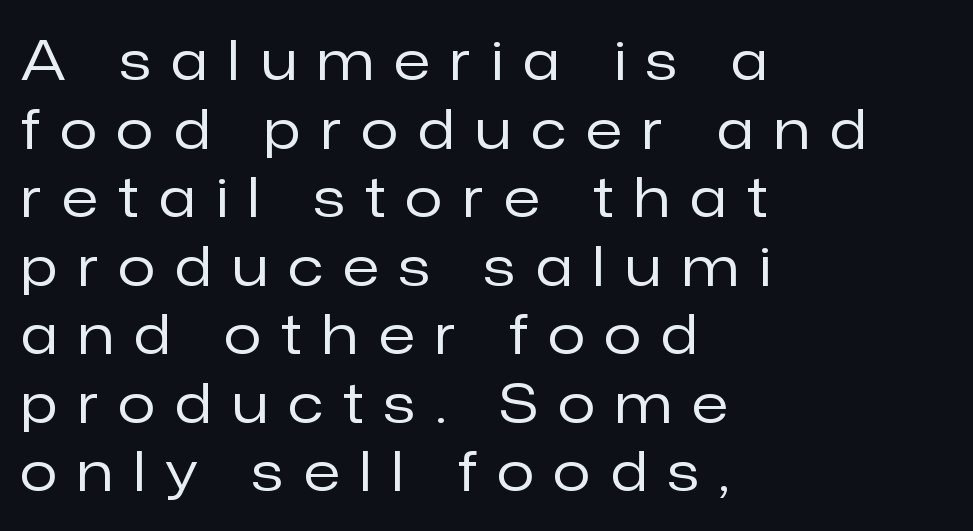
{"serif": "no", "italic": "no", "bold": "no", "weight": "regular", "width": "normal", "stroke_contrast": "low", "x_height": "medium", "monospaced": "no", "underline": "no", "align": "left", "line_spacing": "normal", "line_spacing_ratio": 1.27, "letter_spacing": "wide", "letter_spacing_em": 0.39, "glyph_px": 54}
